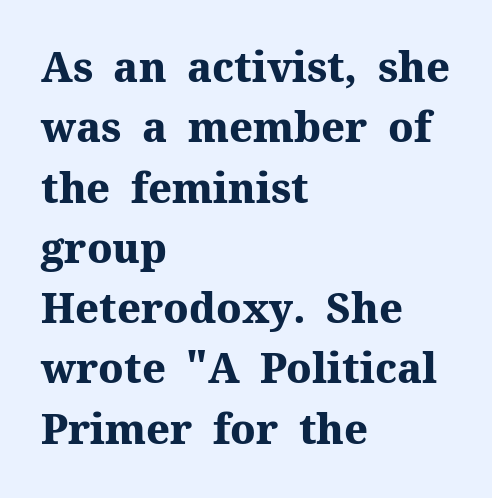
The image shows 41 px heavy serif type, upright; set left-aligned, normal line spacing (1.47x), normal letter spacing, not underlined; medium stroke contrast and a medium x-height.
